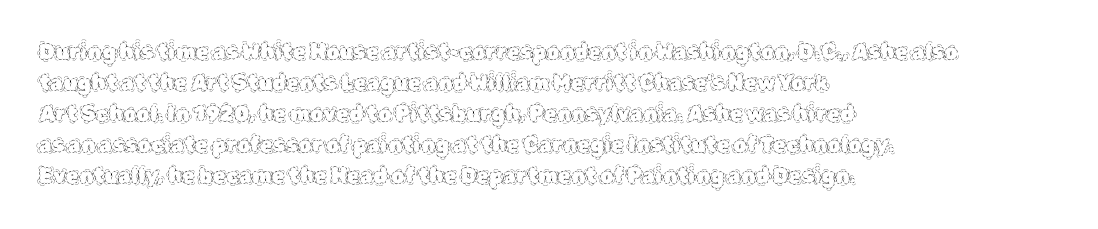
{"italic": "no", "bold": "no", "underline": "no", "align": "left", "line_spacing": "normal", "line_spacing_ratio": 1.48, "letter_spacing": "normal", "letter_spacing_em": 0.0, "glyph_px": 21}
